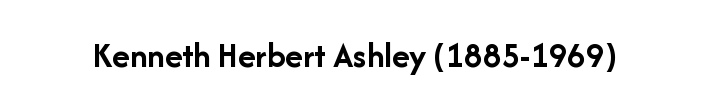
Stroke terminals: plain, sans-serif. Its strokes are broad and dark, the hallmark of bold type. Each letter keeps its own natural width here, so spacing adapts to shape. Spacing between characters is what you'd get straight out of the box.
